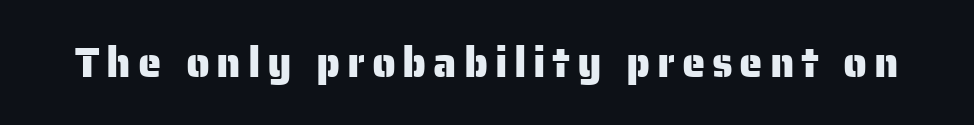
The image shows 42 px sans-serif type, upright; set not underlined; low stroke contrast and a medium x-height.
